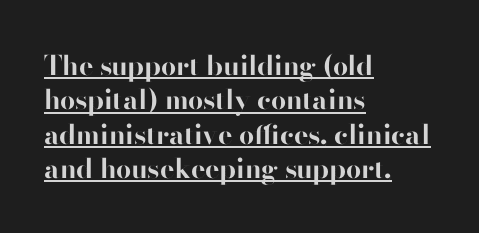
{"italic": "no", "bold": "yes", "underline": "yes", "align": "left", "line_spacing": "normal", "line_spacing_ratio": 1.27, "letter_spacing": "normal", "letter_spacing_em": 0.0, "glyph_px": 27}
